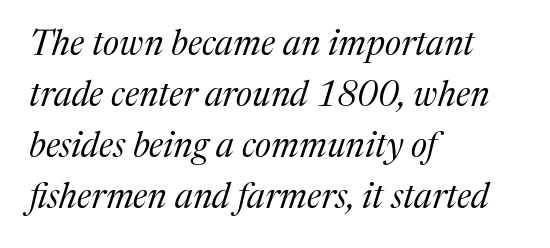
The image shows 35 px regular-weight serif type, italic (leaning right); set left-aligned, normal line spacing (1.46x), normal letter spacing, not underlined; medium stroke contrast and a medium x-height.
